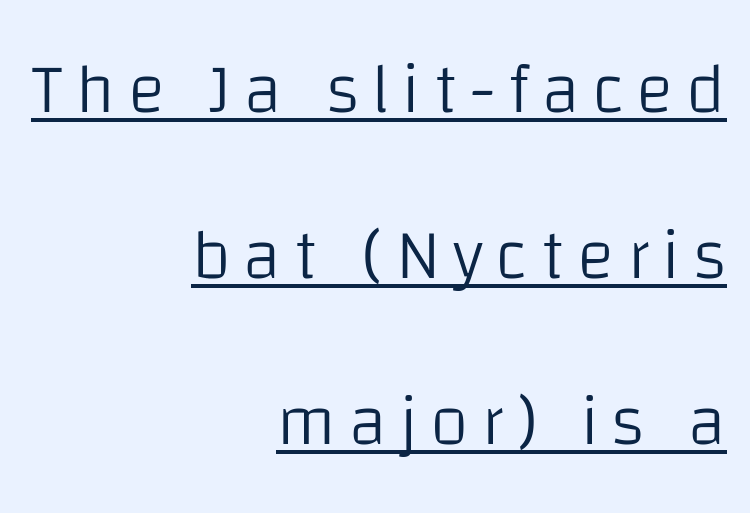
The image shows 71 px light sans-serif type, upright; set right-aligned, loose line spacing (2.34x), underlined; low stroke contrast and a large x-height.
